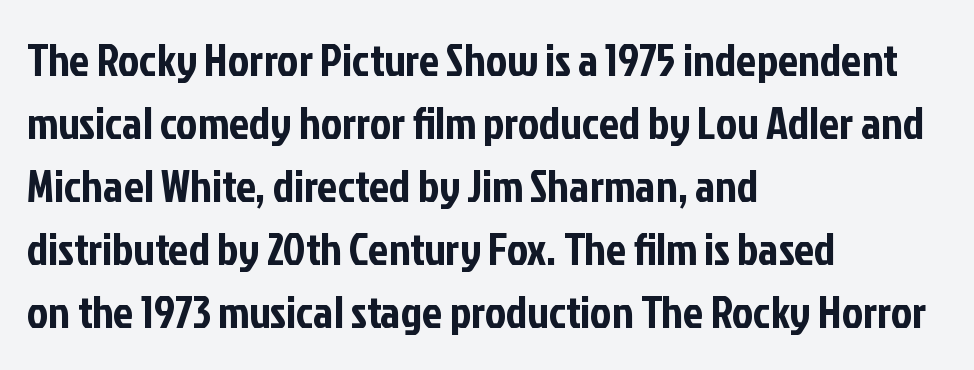
Varying glyph widths throughout — classic text-font behaviour. The letterforms sit shoulder to shoulder at normal distance. The designer went with a sans here, leaving each stem footless. A student would call this left alignment; a typographer would say flush left, rag right. Each row of text sits above clean, open space. In terms of leading, this rendering sits right in the middle.
